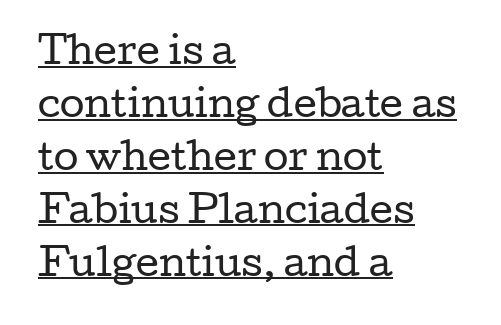
Q: Is the text bold? A: No.
Q: Is the text italic (slanted)? A: No, it is upright.
Q: Is the typeface a serif or a sans-serif typeface? A: Serif.
Q: Is the text underlined? A: Yes.
Q: How is the paragraph aligned? A: Left-aligned.
Q: Is the spacing between letters normal or unusually wide? A: Normal.
Q: Is the spacing between lines tight, normal or loose? A: Normal.
Q: Width (condensed, normal, or wide)? A: Wide.
Q: Stroke contrast? A: Low.
Q: x-height? A: Medium.
Q: Monospaced? A: No.
